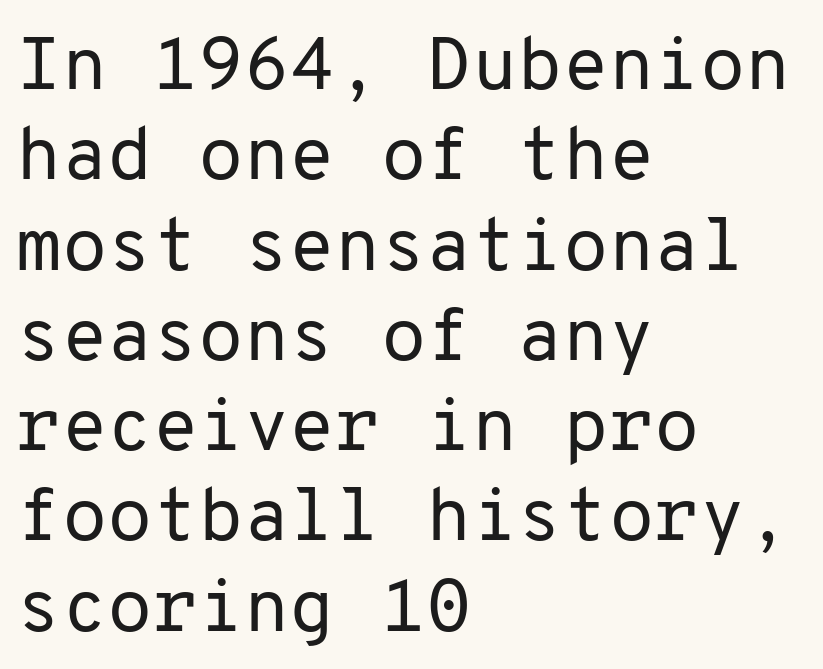
{"serif": "no", "italic": "no", "bold": "no", "weight": "regular", "width": "normal", "stroke_contrast": "low", "x_height": "medium", "monospaced": "yes", "underline": "no", "align": "left", "line_spacing_ratio": 1.22, "letter_spacing": "normal", "letter_spacing_em": 0.0, "glyph_px": 74}
